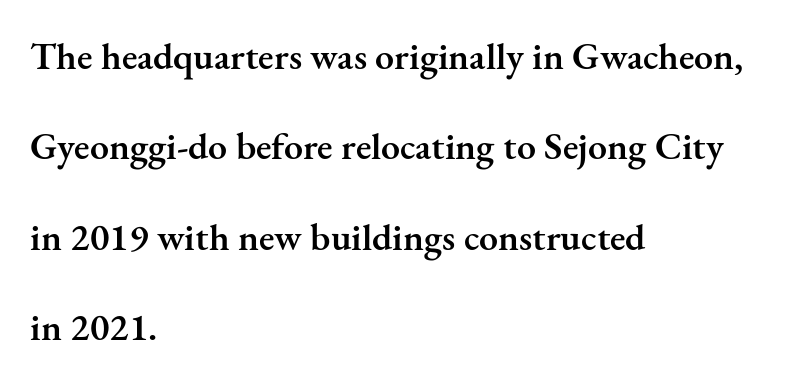
The image shows 38 px semibold serif type, upright; set left-aligned, loose line spacing (2.38x), normal letter spacing, not underlined; medium stroke contrast and a small x-height.
